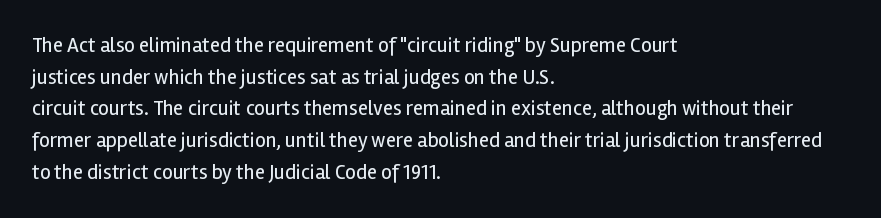
Q: Is the text bold? A: No.
Q: Is the text italic (slanted)? A: No, it is upright.
Q: Is the text underlined? A: No.
Q: How is the paragraph aligned? A: Left-aligned.
Q: Is the spacing between letters normal or unusually wide? A: Normal.
Q: Is the spacing between lines tight, normal or loose? A: Normal.
